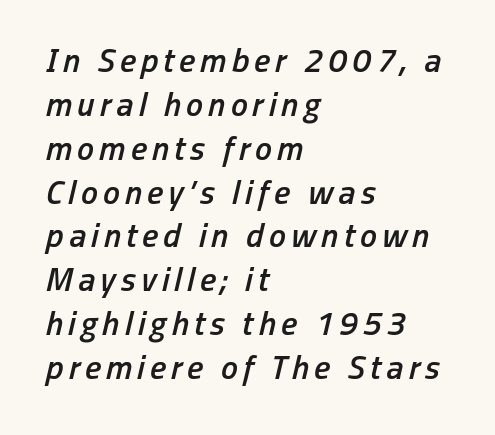
The image shows 34 px semibold, condensed type, italic (leaning right); set left-aligned, normal line spacing (1.29x), not underlined; low stroke contrast and a medium x-height.
